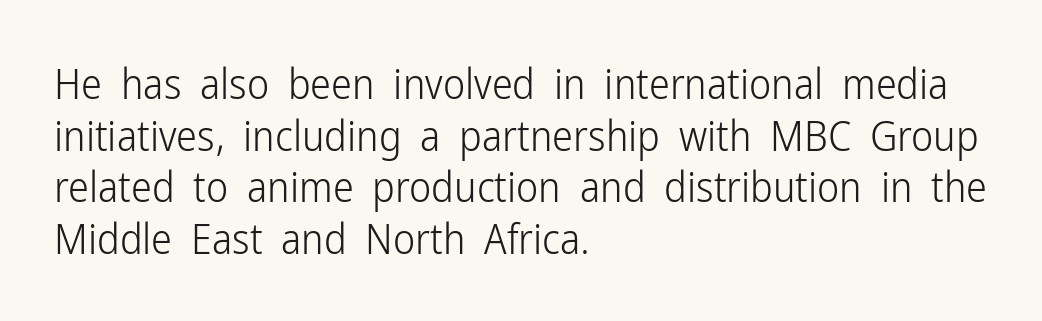
The image shows 42 px light, condensed sans-serif type, upright; set left-aligned, line spacing 1.23x, normal letter spacing, not underlined; low stroke contrast and a medium x-height.
